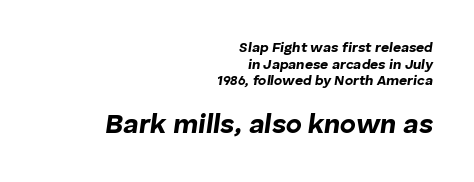
{"italic": "yes", "lean": "right", "slant_degrees": 8, "bold": "yes", "underline": "no", "align": "right", "line_spacing_ratio": 1.18, "letter_spacing": "normal", "letter_spacing_em": 0.0, "larger_block": "second", "size_ratio": 1.93, "glyph_px": 27}
